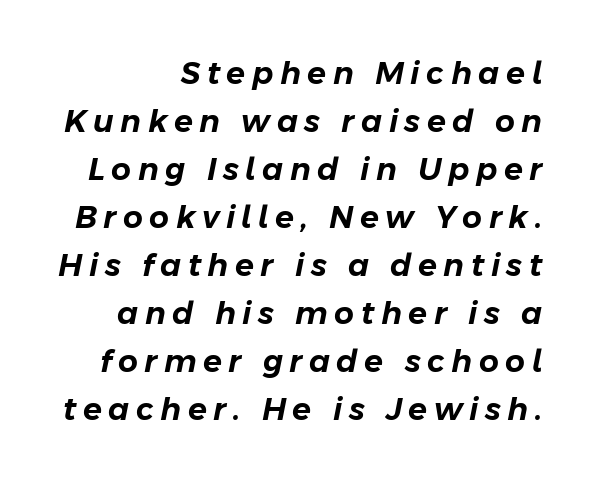
Letters rest on an invisible, unmarked baseline. If you measured baseline to baseline, you'd find a middling distance. Display-style spreading of the glyphs; the letterfit is very open. Spacing verdict: proportional, widths tailored to each character. Emphasis-style slanted type is in use.
